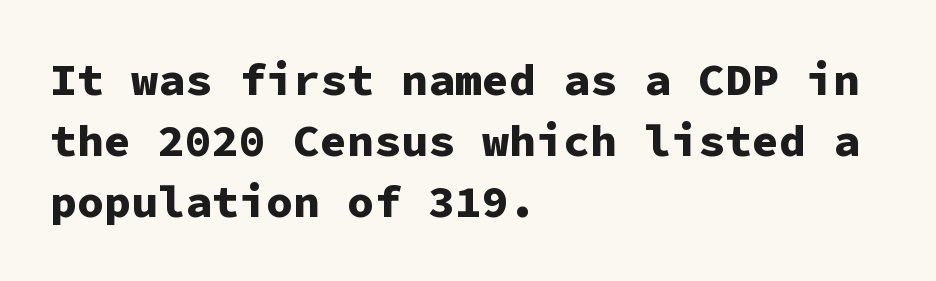
The image shows 45 px bold sans-serif type, upright, monospaced; set left-aligned, normal line spacing (1.36x), normal letter spacing, not underlined; low stroke contrast and a medium x-height.
